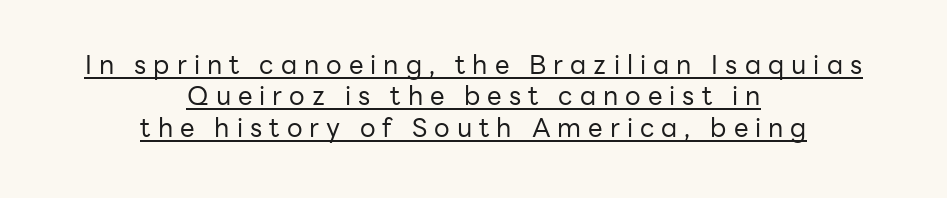
Typeset on center — no edge is straight. The cut favours lightness, reaching ordinary text weight at its darkest. A typesetter would call this heavily tracked-out type. Every word sits above its own underline. The specimen reads as upright at a glance.
